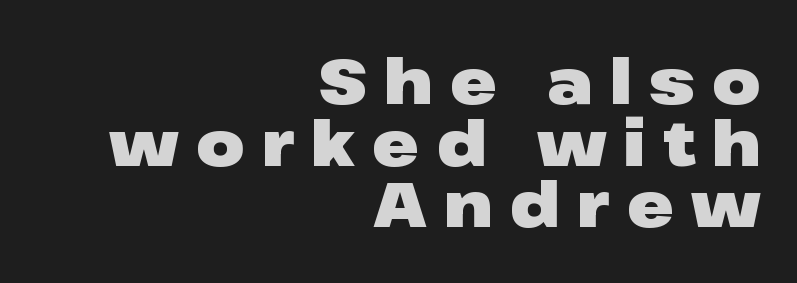
Layout note: lines flush right. Looks like regular typesetting: each glyph gets only the width it needs. Unlike a traditional serif, this face leaves its strokes unadorned. Every letter is thick-stroked: bold, no question.
